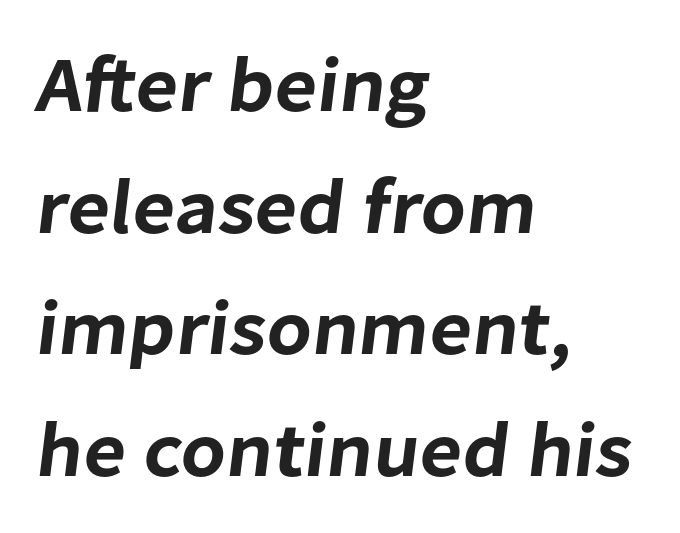
{"serif": "no", "width": "normal", "stroke_contrast": "low", "x_height": "medium", "monospaced": "no", "underline": "no", "align": "left", "line_spacing": "normal", "line_spacing_ratio": 1.56, "letter_spacing": "normal", "letter_spacing_em": 0.0, "glyph_px": 78}
